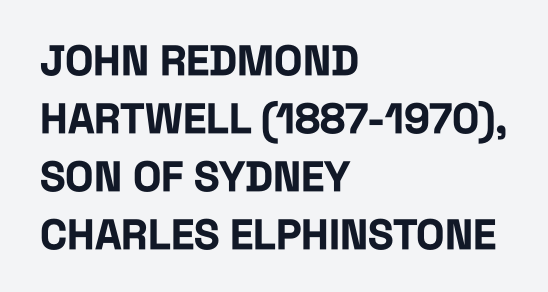
{"serif": "no", "italic": "no", "bold": "yes", "weight": "bold", "width": "condensed", "stroke_contrast": "low", "x_height": "large", "monospaced": "no", "underline": "no", "align": "left", "line_spacing": "normal", "line_spacing_ratio": 1.38, "letter_spacing": "normal", "letter_spacing_em": 0.0, "glyph_px": 42}
